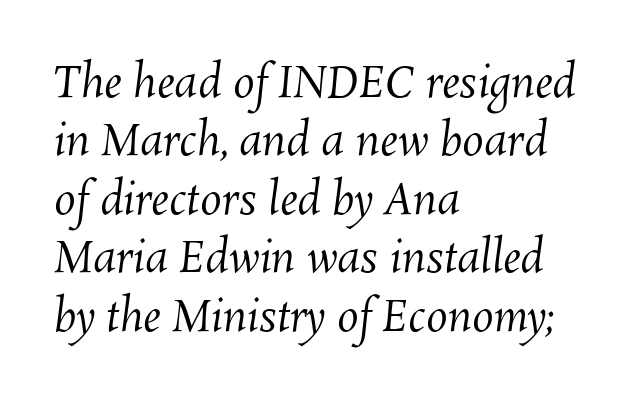
The image shows 43 px regular-weight type; set left-aligned, normal line spacing (1.36x), normal letter spacing, not underlined; medium stroke contrast and a medium x-height.
